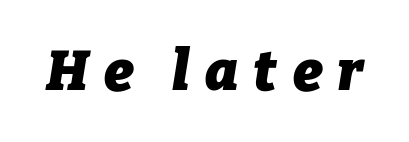
Its strokes are broad and dark, the hallmark of bold type. Words float on clear page, feet unadorned. Think of a printed novel: that variable character pitch is what you see here. The gaps between neighbouring characters are conspicuously large.
